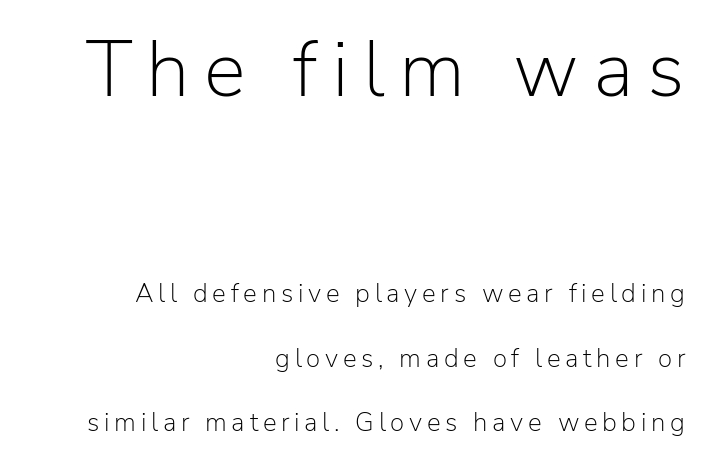
Q: Is the text bold? A: No.
Q: Is the text italic (slanted)? A: No, it is upright.
Q: Is the typeface a serif or a sans-serif typeface? A: Sans-serif.
Q: Is the text underlined? A: No.
Q: How is the paragraph aligned? A: Right-aligned.
Q: Is the spacing between lines tight, normal or loose? A: Loose.
Q: Which block of text is set in a larger size, the first (top) or the second (bottom)? A: The first (top) one.
Q: Width (condensed, normal, or wide)? A: Normal.
Q: Stroke contrast? A: Low.
Q: x-height? A: Medium.
Q: Monospaced? A: No.
